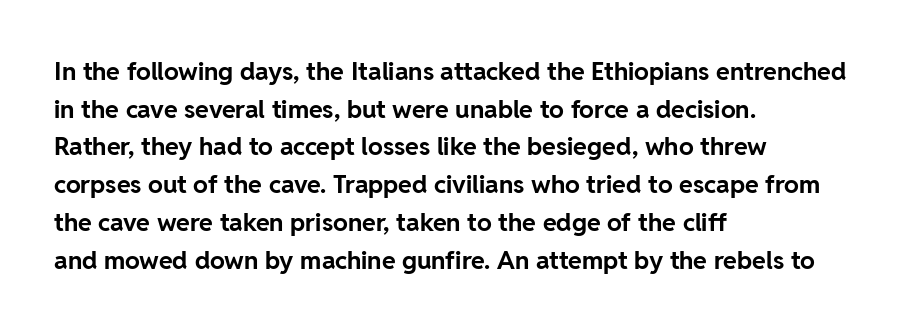
The image shows 25 px bold type, upright; set left-aligned, normal line spacing (1.51x), normal letter spacing, not underlined.
